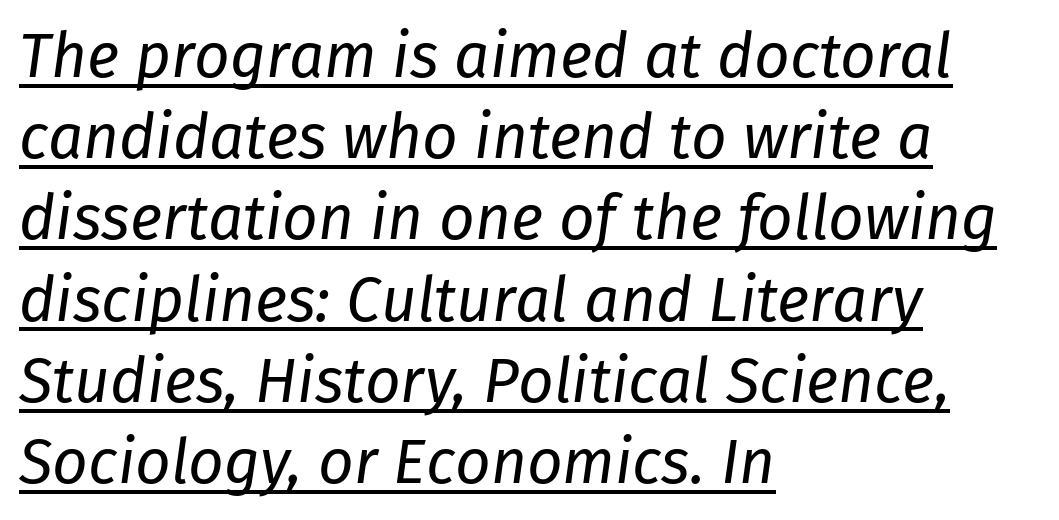
Inter-character spacing is left at the font's built-in metrics. The lines are quadded left. This rendering features underlined lettering. A normal amount of white space separates one row of letters from the next.
